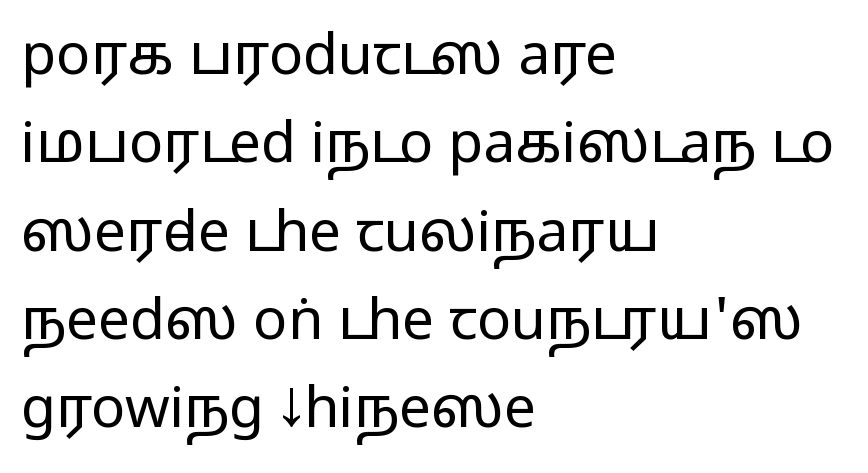
The image shows 57 px wide sans-serif type, upright; set left-aligned, normal line spacing (1.55x), normal letter spacing, not underlined; medium stroke contrast.
